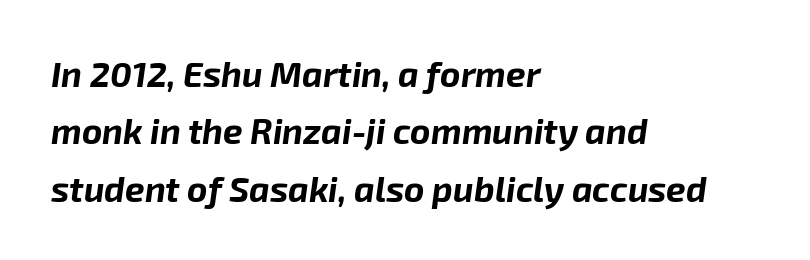
{"italic": "yes", "lean": "right", "slant_degrees": 8, "bold": "yes", "weight": "bold", "width": "normal", "stroke_contrast": "low", "x_height": "medium", "monospaced": "no", "underline": "no", "align": "left", "line_spacing": "normal", "line_spacing_ratio": 1.64, "letter_spacing": "normal", "letter_spacing_em": 0.0, "glyph_px": 35}
